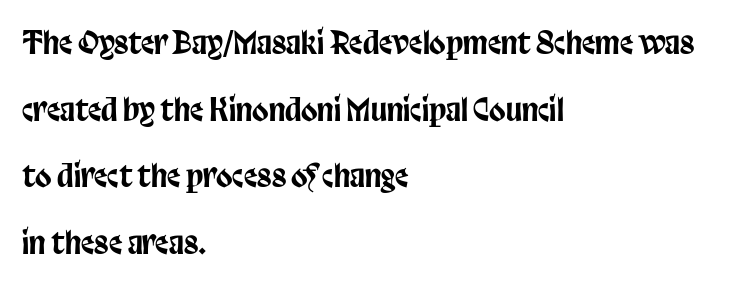
Q: Is the text italic (slanted)? A: No, it is upright.
Q: Is the typeface a serif or a sans-serif typeface? A: Sans-serif.
Q: Is the text underlined? A: No.
Q: How is the paragraph aligned? A: Left-aligned.
Q: Is the spacing between letters normal or unusually wide? A: Normal.
Q: Is the spacing between lines tight, normal or loose? A: Loose.
Q: Width (condensed, normal, or wide)? A: Condensed.
Q: Stroke contrast? A: Low.
Q: x-height? A: Large.
Q: Monospaced? A: No.
